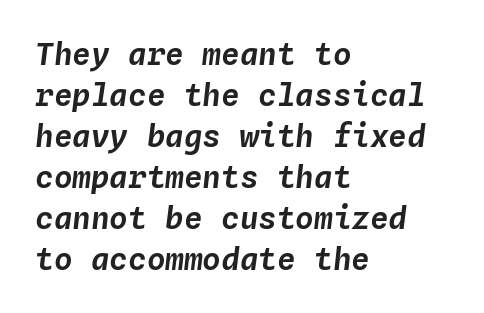
The image shows 31 px text type, italic (leaning right), monospaced; set left-aligned, normal line spacing (1.32x), normal letter spacing, not underlined; low stroke contrast and a medium x-height.
